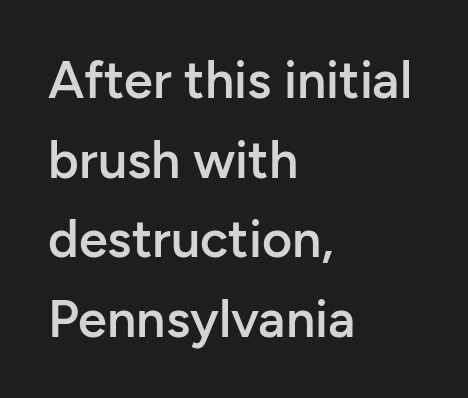
Q: Is the text bold? A: Semi-bold.
Q: Is the text italic (slanted)? A: No, it is upright.
Q: Is the typeface a serif or a sans-serif typeface? A: Sans-serif.
Q: Is the text underlined? A: No.
Q: How is the paragraph aligned? A: Left-aligned.
Q: Is the spacing between letters normal or unusually wide? A: Normal.
Q: Is the spacing between lines tight, normal or loose? A: Normal.
Q: Width (condensed, normal, or wide)? A: Normal.
Q: Stroke contrast? A: Low.
Q: x-height? A: Medium.
Q: Monospaced? A: No.
